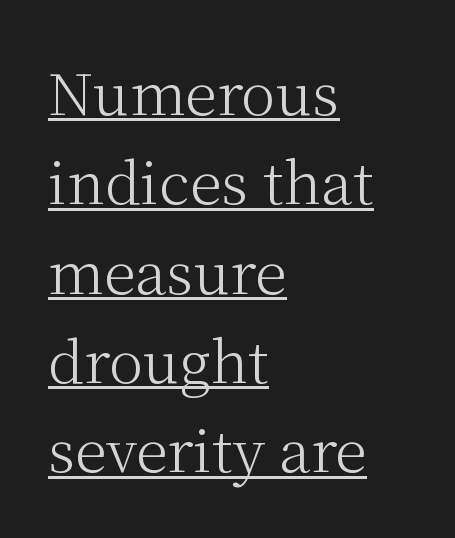
Q: Is the text bold? A: No.
Q: Is the text italic (slanted)? A: No, it is upright.
Q: Is the typeface a serif or a sans-serif typeface? A: Serif.
Q: Is the text underlined? A: Yes.
Q: How is the paragraph aligned? A: Left-aligned.
Q: Is the spacing between letters normal or unusually wide? A: Normal.
Q: Is the spacing between lines tight, normal or loose? A: Normal.
Q: Width (condensed, normal, or wide)? A: Normal.
Q: Stroke contrast? A: Medium.
Q: x-height? A: Medium.
Q: Monospaced? A: No.
